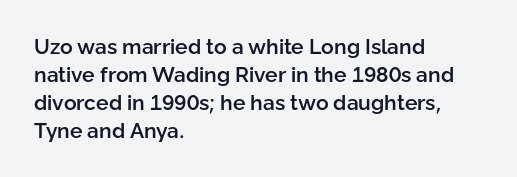
The image shows 21 px text type, upright; set left-aligned, normal line spacing (1.33x), normal letter spacing, not underlined.
